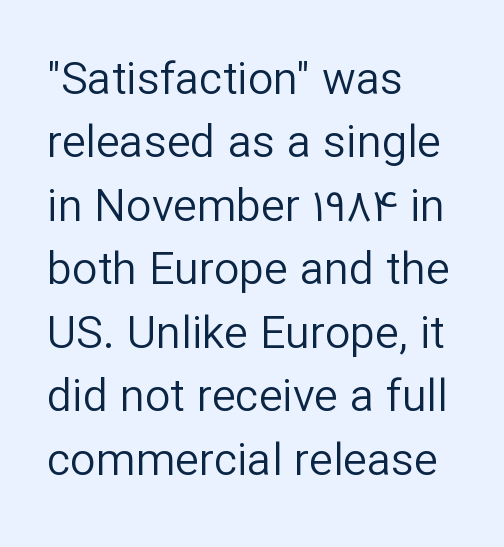
Q: Is the text bold? A: No.
Q: Is the text italic (slanted)? A: No, it is upright.
Q: Is the typeface a serif or a sans-serif typeface? A: Sans-serif.
Q: Is the text underlined? A: No.
Q: How is the paragraph aligned? A: Left-aligned.
Q: Is the spacing between letters normal or unusually wide? A: Normal.
Q: Is the spacing between lines tight, normal or loose? A: Normal.
Q: Width (condensed, normal, or wide)? A: Normal.
Q: Stroke contrast? A: Low.
Q: x-height? A: Medium.
Q: Monospaced? A: No.
